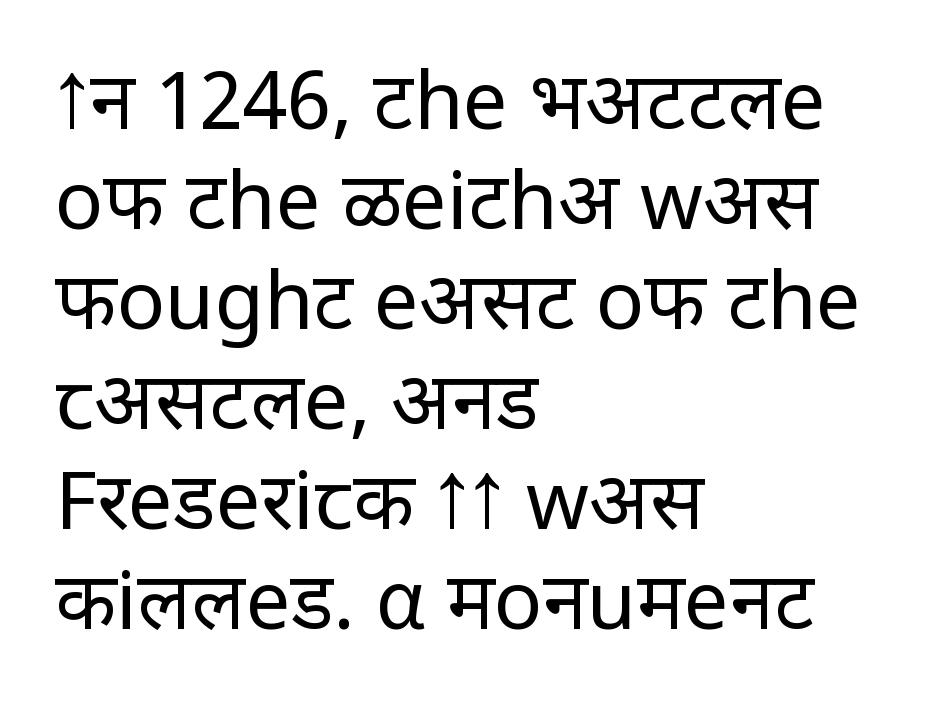
{"serif": "no", "italic": "no", "bold": "no", "weight": "regular", "width": "normal", "stroke_contrast": "low", "x_height": "large", "monospaced": "no", "underline": "no", "align": "left", "line_spacing": "normal", "line_spacing_ratio": 1.25, "letter_spacing": "normal", "letter_spacing_em": 0.0, "glyph_px": 80}
